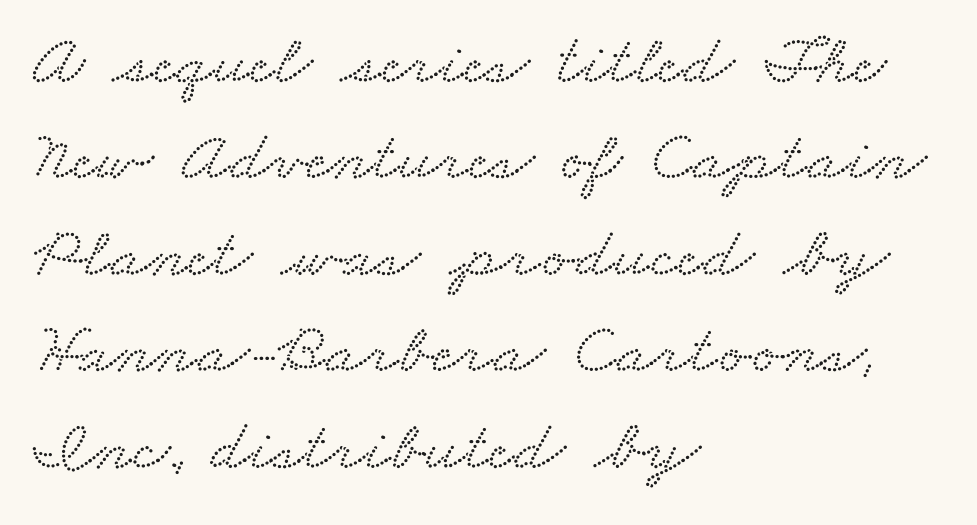
{"serif": "yes", "width": "wide", "stroke_contrast": "low", "x_height": "small", "monospaced": "no", "underline": "no", "align": "left", "line_spacing": "normal", "line_spacing_ratio": 1.34, "letter_spacing": "normal", "letter_spacing_em": 0.0, "glyph_px": 72}
